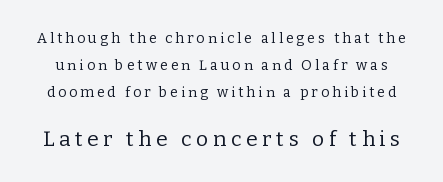
The image shows 21 px text type, upright; set loose line spacing (1.92x), unusually wide letter spacing (+0.22 em), not underlined; the second (bottom) block is 1.5x larger.
